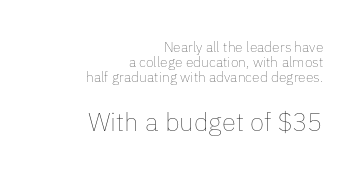
{"italic": "no", "bold": "no", "underline": "no", "align": "right", "line_spacing": "tight", "line_spacing_ratio": 1.07, "letter_spacing": "normal", "letter_spacing_em": 0.0, "larger_block": "second", "size_ratio": 1.86, "glyph_px": 26}
